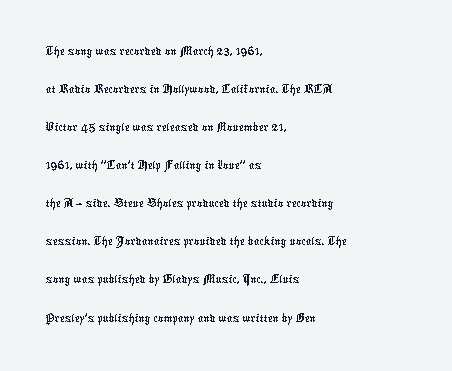
Check under the words: just untouched page. You could not count columns in this text — the font is proportionally spaced. The line-height multiplier appears to be the usual default. Short note: letters normally spaced.
